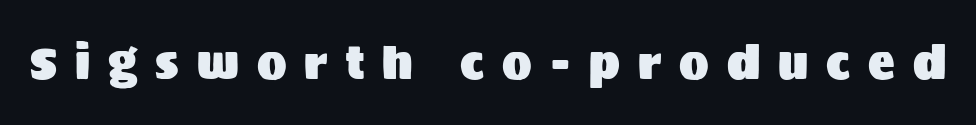
The image shows 44 px sans-serif type, upright; set unusually wide letter spacing (+0.41 em), not underlined; medium stroke contrast and a large x-height.
